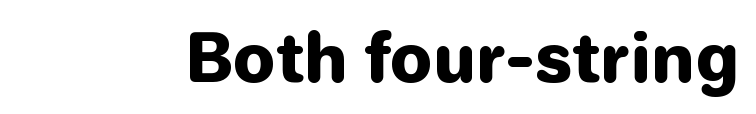
Q: Is the text bold? A: Yes.
Q: Is the text italic (slanted)? A: No, it is upright.
Q: Is the typeface a serif or a sans-serif typeface? A: Sans-serif.
Q: Is the text underlined? A: No.
Q: Is the spacing between letters normal or unusually wide? A: Normal.
Q: Width (condensed, normal, or wide)? A: Normal.
Q: Stroke contrast? A: Low.
Q: x-height? A: Medium.
Q: Monospaced? A: No.
